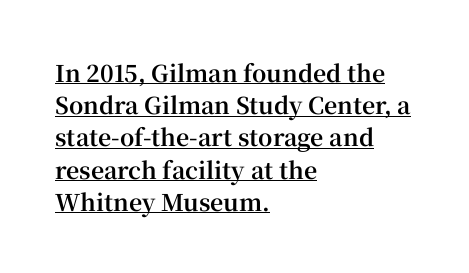
{"italic": "no", "bold": "yes", "underline": "yes", "align": "left", "line_spacing": "normal", "line_spacing_ratio": 1.4, "letter_spacing": "normal", "letter_spacing_em": 0.0, "glyph_px": 23}
